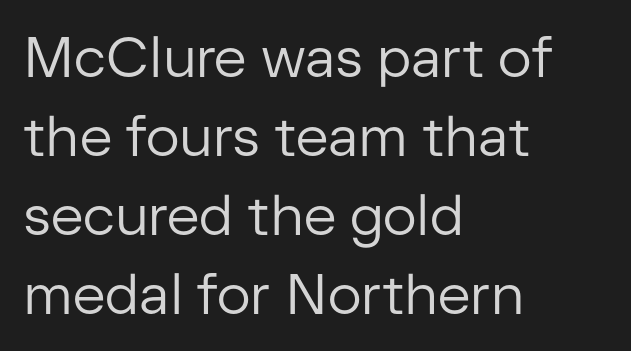
The face used here is a sans, in the tradition of grotesques and geometrics. Each stroke keeps to a modest, everyday thickness or less. No italicization has been applied; the sample stays upright. The leading is moderate, giving the passage an even texture. Beneath every word, the page is bare.
